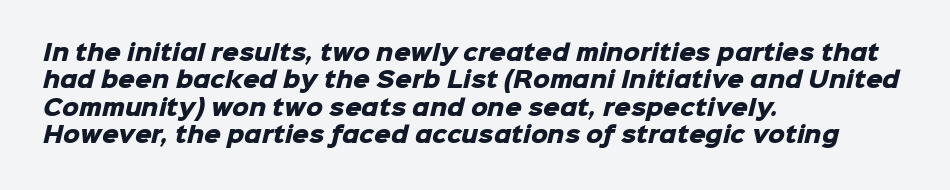
These lines sit exactly where default settings would place them. A typesetter would call this zero additional tracking. The typesetter chose a ragged-right arrangement here. How heavy is the stroke? Heavy — this is a bold.
